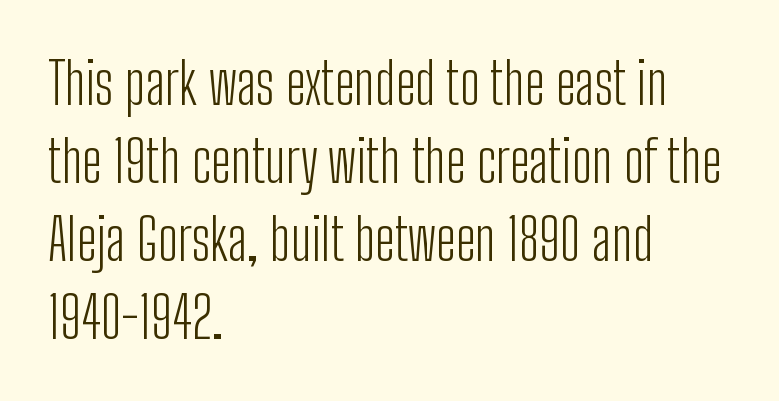
{"serif": "no", "italic": "no", "bold": "no", "weight": "light", "width": "condensed", "stroke_contrast": "low", "x_height": "medium", "monospaced": "no", "underline": "no", "align": "left", "line_spacing": "normal", "line_spacing_ratio": 1.37, "letter_spacing": "normal", "letter_spacing_em": 0.0, "glyph_px": 57}
